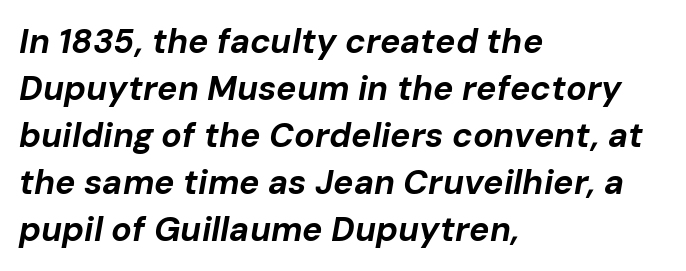
{"italic": "yes", "lean": "right", "slant_degrees": 10, "bold": "yes", "weight": "bold", "width": "normal", "stroke_contrast": "low", "x_height": "medium", "monospaced": "no", "underline": "no", "align": "left", "line_spacing": "normal", "line_spacing_ratio": 1.38, "letter_spacing": "normal", "letter_spacing_em": 0.0, "glyph_px": 34}
